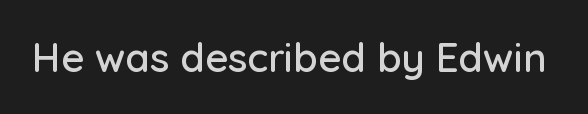
The image shows 40 px sans-serif type, upright; set normal letter spacing, not underlined; low stroke contrast and a medium x-height.
